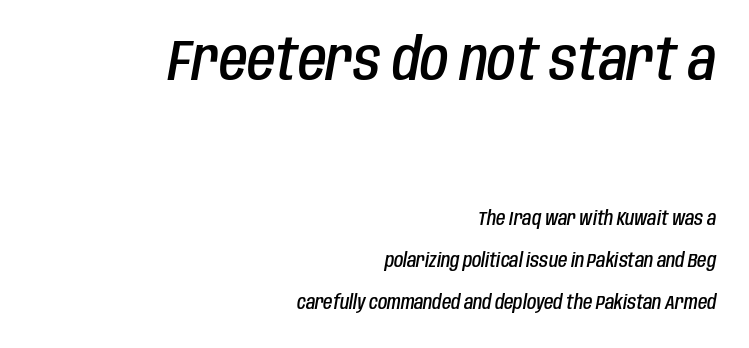
{"italic": "yes", "lean": "right", "slant_degrees": 10, "bold": "semi", "weight": "semibold", "width": "condensed", "stroke_contrast": "low", "x_height": "large", "monospaced": "no", "underline": "no", "align": "right", "line_spacing": "loose", "line_spacing_ratio": 2.23, "letter_spacing": "normal", "letter_spacing_em": 0.0, "larger_block": "first", "size_ratio": 3.05, "glyph_px": 58}
